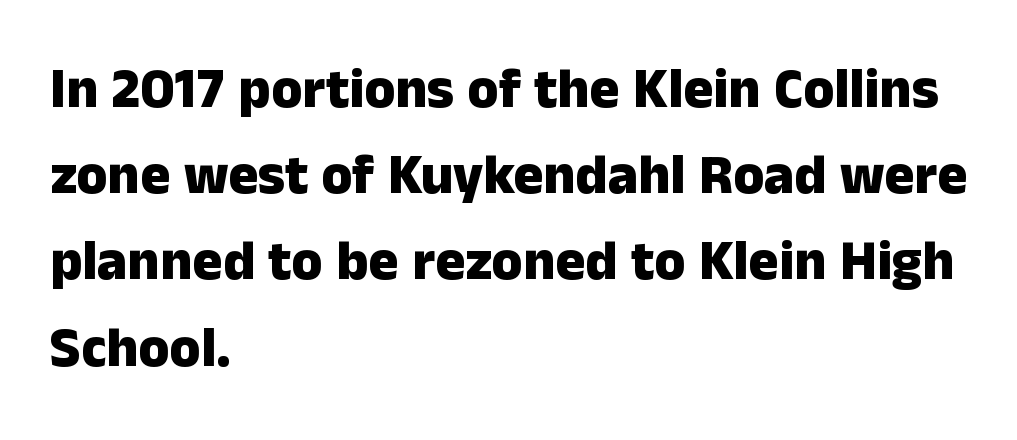
{"serif": "no", "italic": "no", "bold": "yes", "weight": "heavy", "width": "normal", "stroke_contrast": "low", "x_height": "medium", "monospaced": "no", "underline": "no", "align": "left", "line_spacing": "normal", "line_spacing_ratio": 1.54, "letter_spacing": "normal", "letter_spacing_em": 0.0, "glyph_px": 56}
